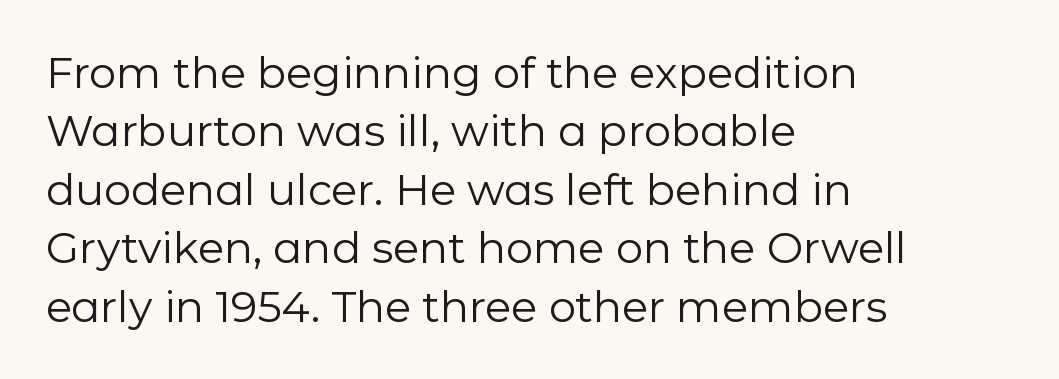
The image shows 43 px regular-weight sans-serif type, upright; set left-aligned, normal line spacing (1.36x), normal letter spacing, not underlined; low stroke contrast and a medium x-height.
